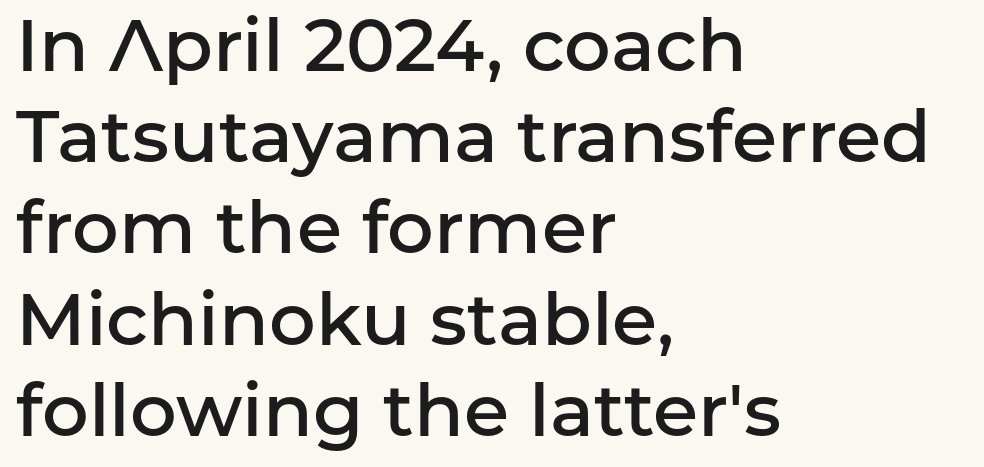
The image shows 73 px semibold sans-serif type, upright; set left-aligned, normal line spacing (1.25x), normal letter spacing, not underlined; low stroke contrast and a medium x-height.
